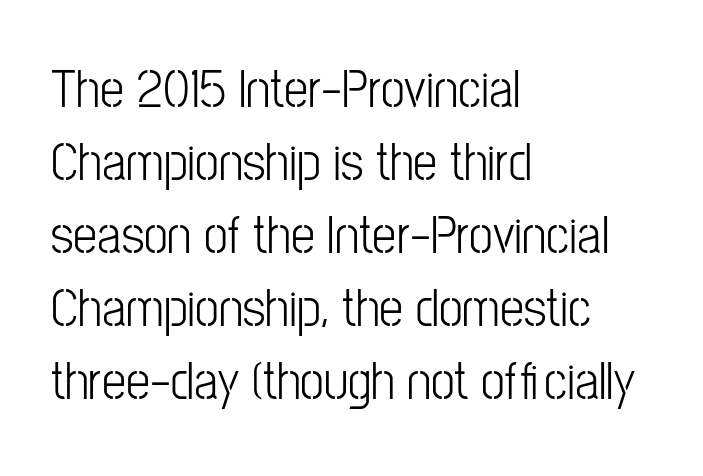
The image shows 54 px condensed sans-serif type, upright; set left-aligned, normal line spacing (1.35x), normal letter spacing, not underlined; low stroke contrast and a medium x-height.
